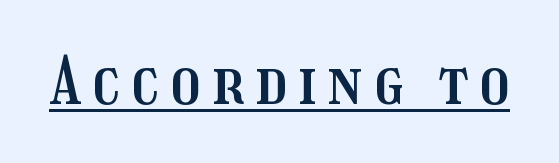
Q: Is the text italic (slanted)? A: No, it is upright.
Q: Is the text underlined? A: Yes.
Q: Width (condensed, normal, or wide)? A: Condensed.
Q: Stroke contrast? A: Medium.
Q: x-height? A: Medium.
Q: Monospaced? A: No.
